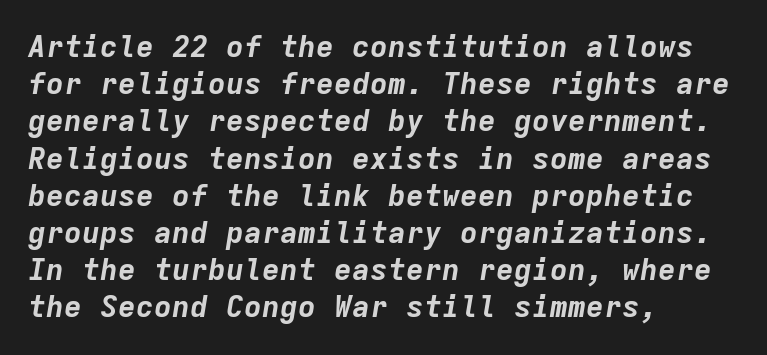
Q: Is the text bold? A: Yes.
Q: Is the text italic (slanted)? A: Yes, it leans right by about 9 degrees.
Q: Is the text underlined? A: No.
Q: How is the paragraph aligned? A: Left-aligned.
Q: Is the spacing between letters normal or unusually wide? A: Normal.
Q: Width (condensed, normal, or wide)? A: Normal.
Q: Stroke contrast? A: Low.
Q: x-height? A: Medium.
Q: Monospaced? A: Yes.
